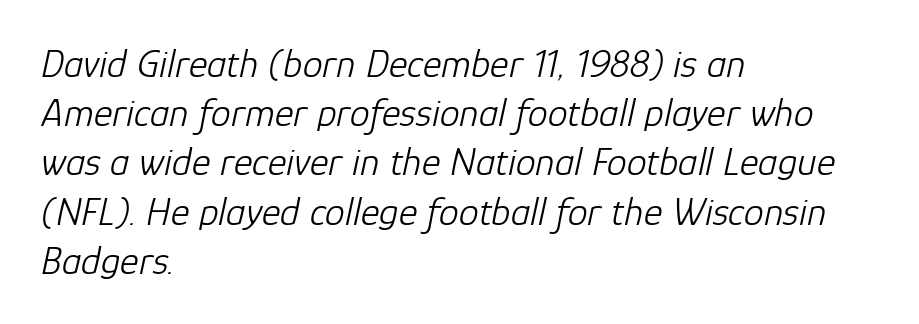
Q: Is the text bold? A: No.
Q: Is the text italic (slanted)? A: Yes, it leans right by about 12 degrees.
Q: Is the text underlined? A: No.
Q: How is the paragraph aligned? A: Left-aligned.
Q: Is the spacing between letters normal or unusually wide? A: Normal.
Q: Width (condensed, normal, or wide)? A: Normal.
Q: Stroke contrast? A: Low.
Q: x-height? A: Medium.
Q: Monospaced? A: No.
